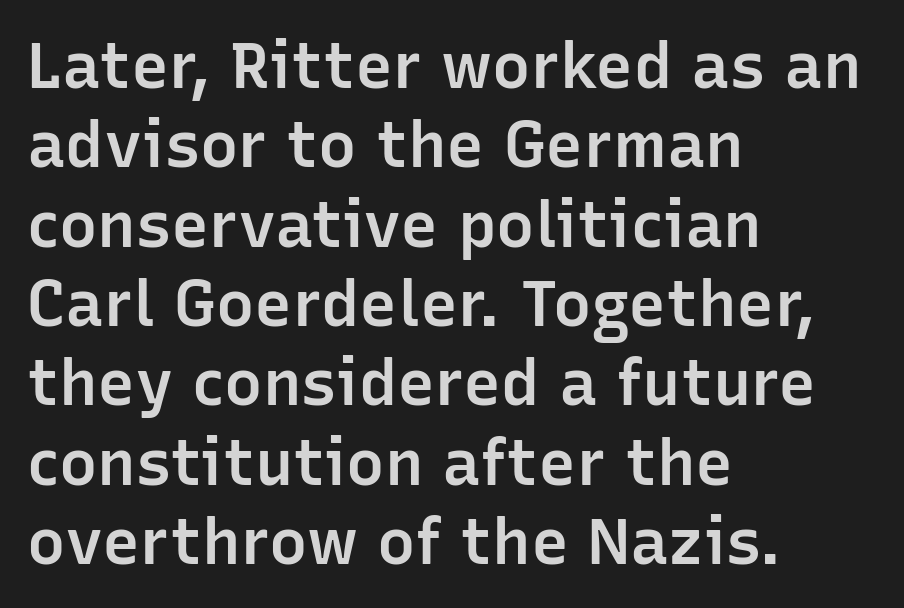
Q: Is the text bold? A: Semi-bold.
Q: Is the text italic (slanted)? A: No, it is upright.
Q: Is the typeface a serif or a sans-serif typeface? A: Sans-serif.
Q: Is the text underlined? A: No.
Q: How is the paragraph aligned? A: Left-aligned.
Q: Is the spacing between letters normal or unusually wide? A: Normal.
Q: Width (condensed, normal, or wide)? A: Normal.
Q: Stroke contrast? A: Low.
Q: x-height? A: Medium.
Q: Monospaced? A: No.
